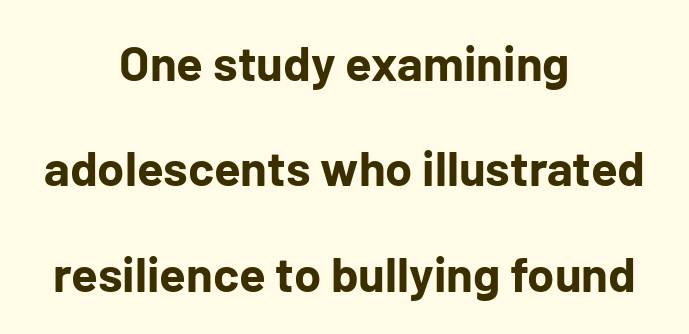
The image shows 49 px bold sans-serif type, upright; set centered, loose line spacing (2.15x), normal letter spacing, not underlined; low stroke contrast and a medium x-height.
